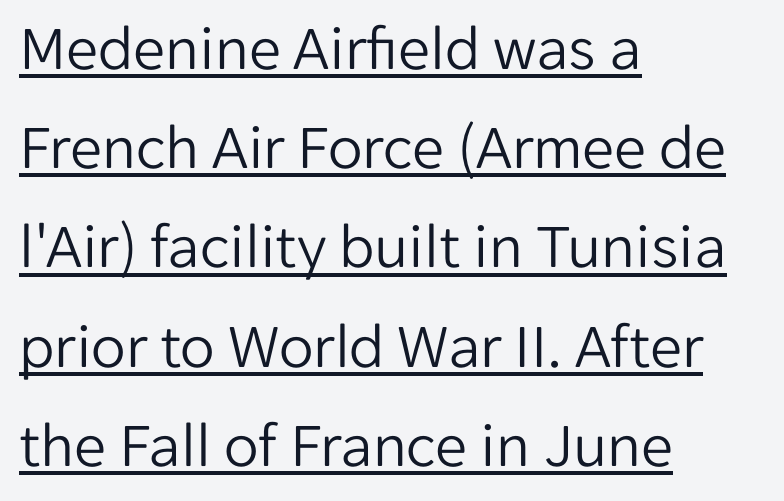
The image shows 64 px light sans-serif type, upright; set left-aligned, normal line spacing (1.55x), normal letter spacing, underlined; low stroke contrast and a medium x-height.
